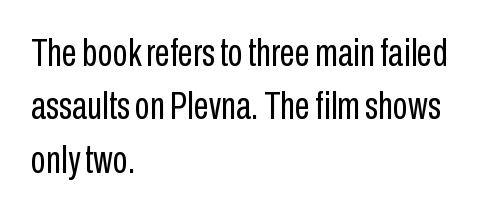
These lines were composed using upright roman letters. I'd call this a sans setting — the letters go barefoot. Stems and bowls with no extra thickness — not bold. Descenders hang freely into open space. The face used here is proportionally spaced, like ordinary book or web type. Nothing unusual about the tracking: characters are spaced as the font intends.
